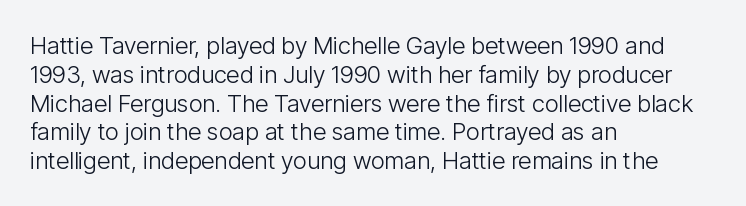
Q: Is the text bold? A: No.
Q: Is the text italic (slanted)? A: No, it is upright.
Q: Is the text underlined? A: No.
Q: How is the paragraph aligned? A: Left-aligned.
Q: Is the spacing between letters normal or unusually wide? A: Normal.
